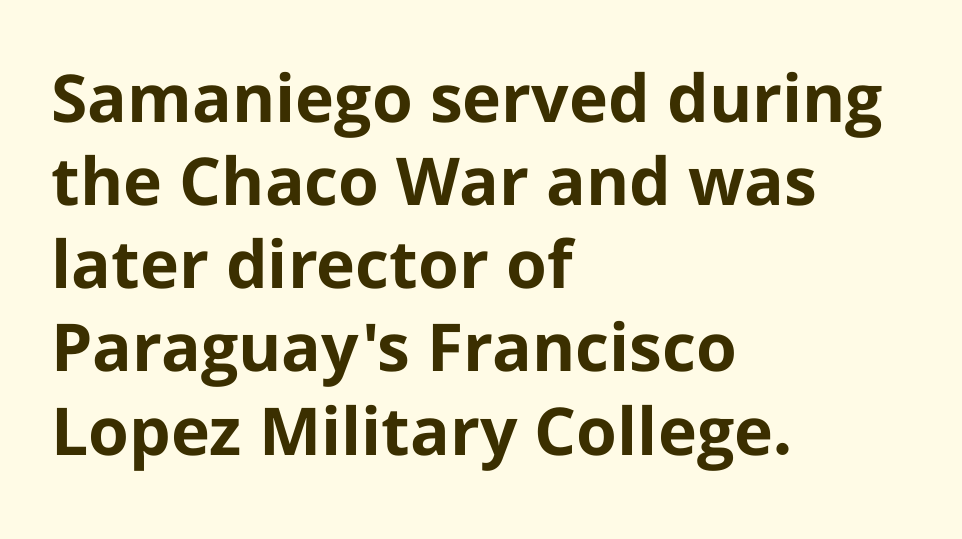
Think of a printed novel: that variable character pitch is what you see here. Ordinary non-slanted type is in use. One glance says typical: line gaps are just what's usual. No word sits above an underline. Thick stems and heavy bowls — unmistakably bold. Classification — sans serif.
